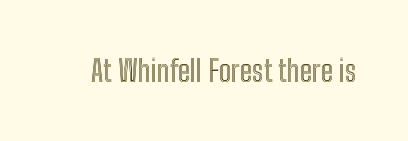
The image shows 30 px condensed type, upright; set normal letter spacing, not underlined; a medium x-height.
